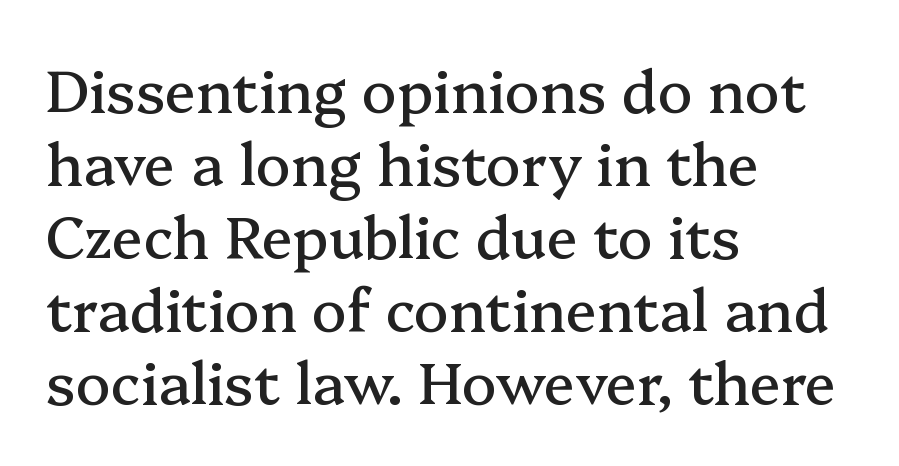
Q: Is the text italic (slanted)? A: No, it is upright.
Q: Is the typeface a serif or a sans-serif typeface? A: Serif.
Q: Is the text underlined? A: No.
Q: How is the paragraph aligned? A: Left-aligned.
Q: Is the spacing between letters normal or unusually wide? A: Normal.
Q: Is the spacing between lines tight, normal or loose? A: Normal.
Q: Width (condensed, normal, or wide)? A: Normal.
Q: Stroke contrast? A: Medium.
Q: x-height? A: Medium.
Q: Monospaced? A: No.
